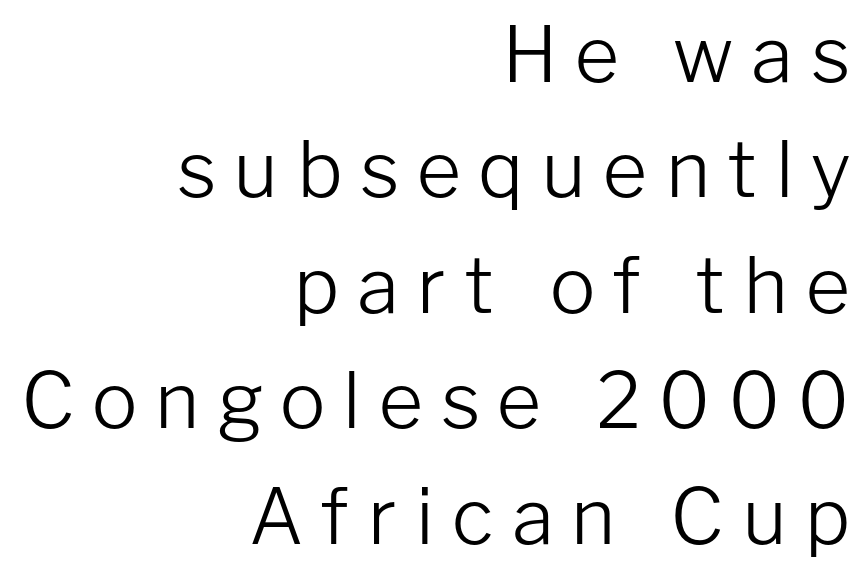
{"serif": "no", "italic": "no", "bold": "no", "weight": "light", "width": "normal", "stroke_contrast": "low", "x_height": "medium", "monospaced": "no", "underline": "no", "align": "right", "line_spacing": "normal", "line_spacing_ratio": 1.5, "letter_spacing": "wide", "letter_spacing_em": 0.22, "glyph_px": 77}
